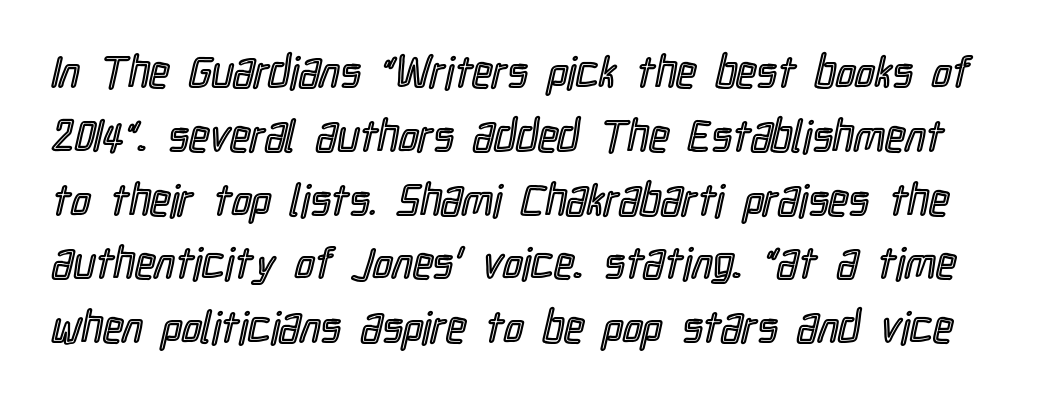
Q: Is the text italic (slanted)? A: Yes.
Q: Is the text underlined? A: No.
Q: Is the spacing between letters normal or unusually wide? A: Normal.
Q: Is the spacing between lines tight, normal or loose? A: Normal.
Q: Width (condensed, normal, or wide)? A: Condensed.
Q: x-height? A: Medium.
Q: Monospaced? A: No.
